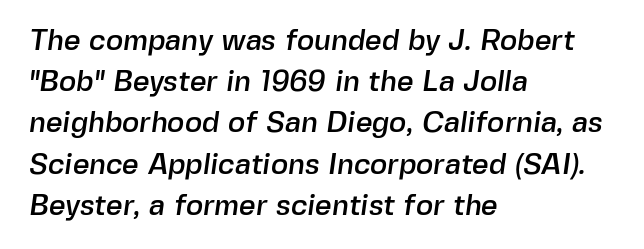
The image shows 29 px sans-serif type; set left-aligned, normal line spacing (1.42x), normal letter spacing, not underlined; a medium x-height.
